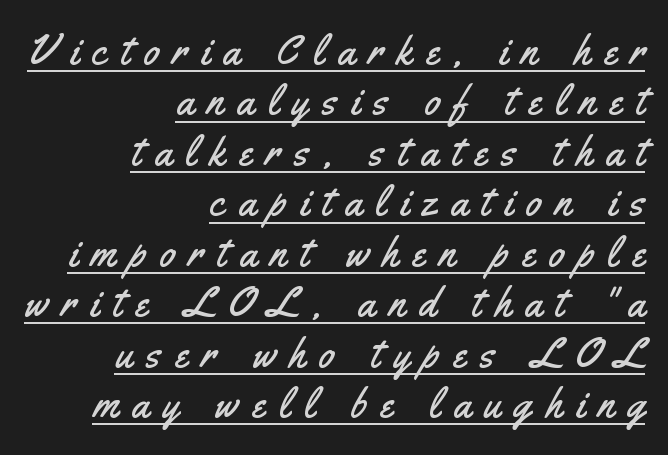
The image shows 41 px condensed sans-serif type; set right-aligned, line spacing 1.23x, unusually wide letter spacing (+0.34 em), underlined; medium stroke contrast and a small x-height.
